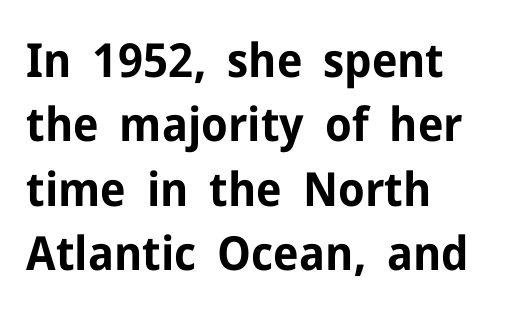
The image shows 47 px bold sans-serif type, upright; set left-aligned, normal line spacing (1.37x), normal letter spacing, not underlined; low stroke contrast and a medium x-height.
